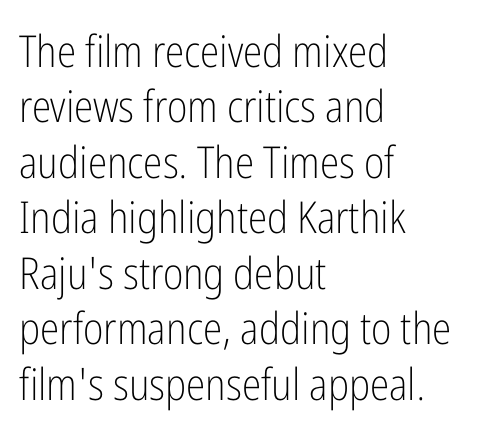
These lines stack with their left ends in a neat column. Weight: in the light-to-regular range. Upright lettering throughout. Letterform terminals end flat and unadorned throughout the passage. Any mark beneath the type? The region is blank.
